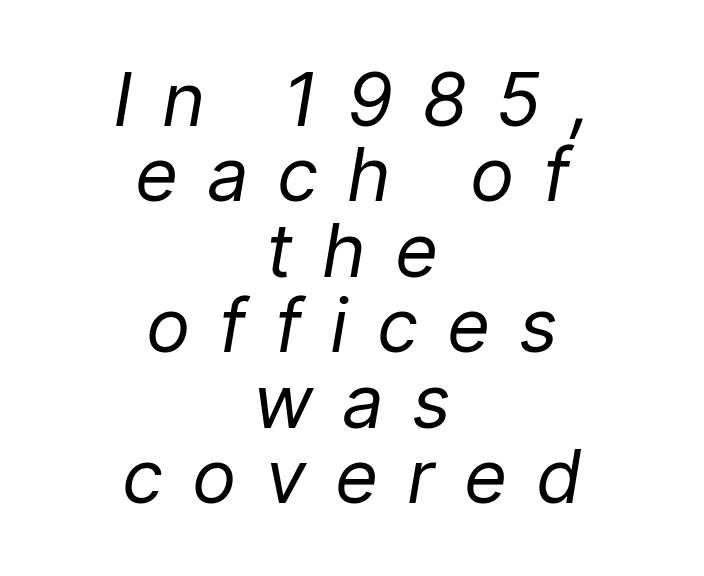
These lines are centered, leaving both edges ragged. The typesetting does not lean heavy: it is not bold. A typesetter would call this heavily tracked-out type. In terms of leading, this rendering errs on the cramped side. These lines were composed using italics. Each row of text sits above clean, open space.
